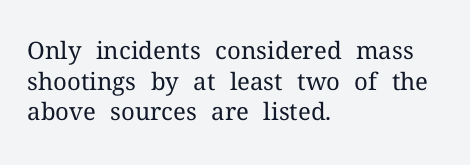
The image shows 24 px text type, upright; set left-aligned, normal line spacing (1.28x), normal letter spacing, not underlined.
